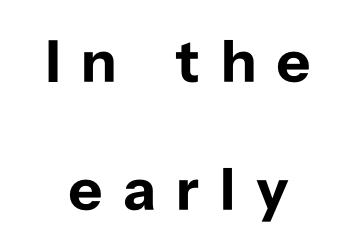
{"serif": "no", "italic": "no", "bold": "yes", "weight": "bold", "width": "normal", "stroke_contrast": "low", "x_height": "medium", "monospaced": "no", "underline": "no", "line_spacing": "loose", "line_spacing_ratio": 2.14, "letter_spacing": "wide", "letter_spacing_em": 0.34, "glyph_px": 60}
